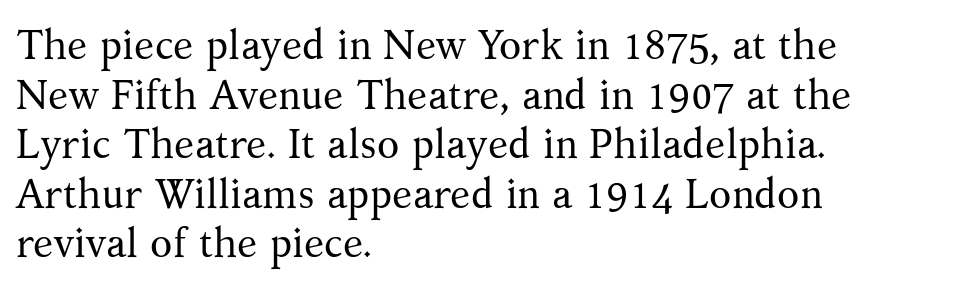
Weight: not bold — regular or lighter. Glance below the letters and you will spot only blank space. Note the varied advance widths — an 'i' is clearly narrower than an 'm'. Does the lettering tilt? It doesn't — this is upright. Serifs: yes, visible at the terminals of the letterforms.
